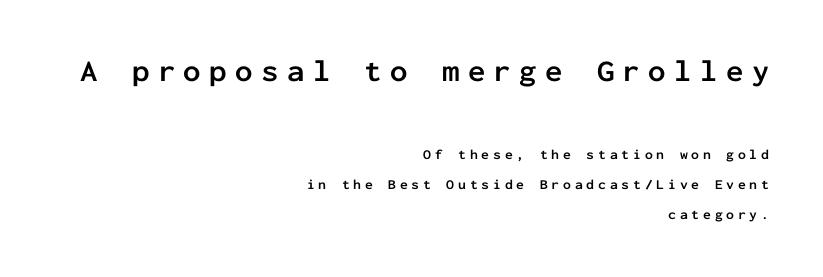
{"serif": "no", "italic": "no", "bold": "yes", "weight": "semibold", "width": "normal", "stroke_contrast": "low", "x_height": "medium", "monospaced": "yes", "underline": "no", "align": "right", "line_spacing": "loose", "line_spacing_ratio": 2.16, "letter_spacing": "wide", "letter_spacing_em": 0.27, "larger_block": "first", "size_ratio": 2.21, "glyph_px": 31}
